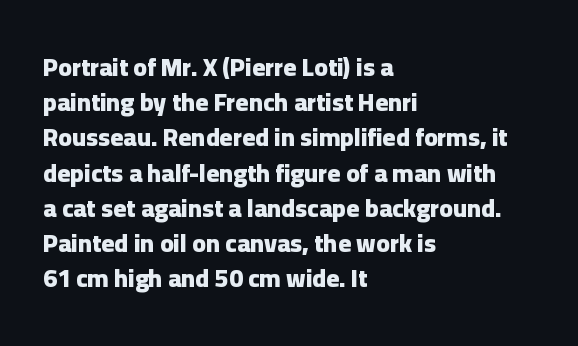
{"italic": "no", "bold": "yes", "underline": "no", "align": "left", "line_spacing": "normal", "line_spacing_ratio": 1.41, "letter_spacing": "normal", "letter_spacing_em": 0.0, "glyph_px": 25}
